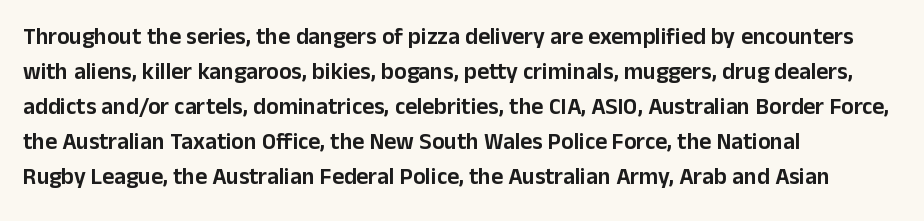
Left-aligned paragraph, ragged on the right. This sample uses an upright cut, with every glyph sitting square on the baseline. Only glyphs here, with clear space below each row. In terms of letterspacing, this is plain default setting. The line-height multiplier appears to be the usual default.
